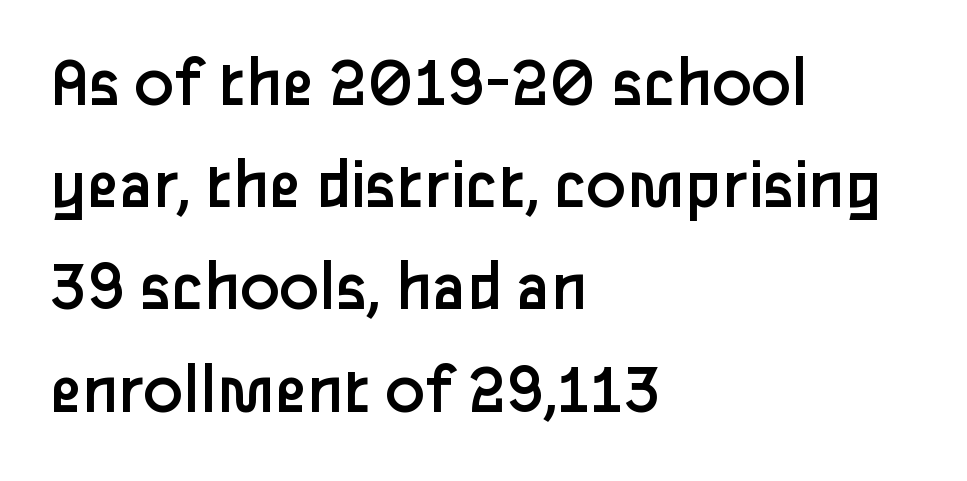
The image shows 73 px regular-weight sans-serif type, upright; set left-aligned, normal line spacing (1.4x), normal letter spacing, not underlined; low stroke contrast and a medium x-height.
